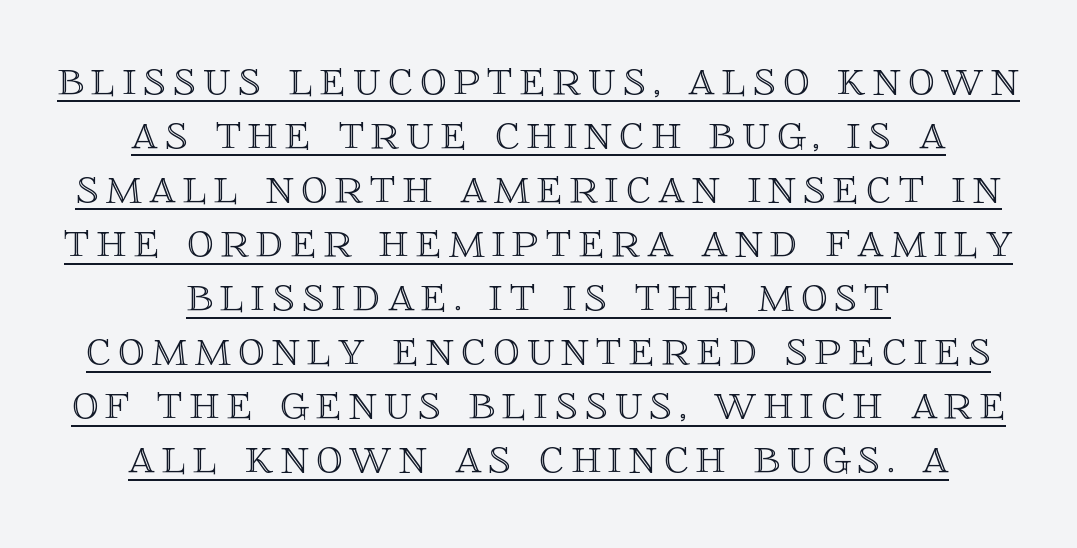
{"italic": "no", "width": "normal", "x_height": "large", "monospaced": "no", "underline": "yes", "align": "center", "line_spacing": "tight", "line_spacing_ratio": 1.02, "glyph_px": 53}
